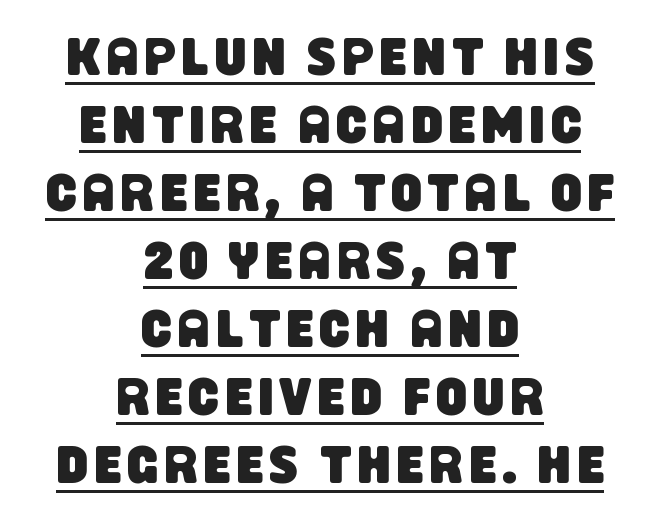
The block of text has a typical density, with ordinary space between rows. The words here are underlined. Spacing verdict: proportional, widths tailored to each character. The setting favours the middle, as headings and verse often do.
